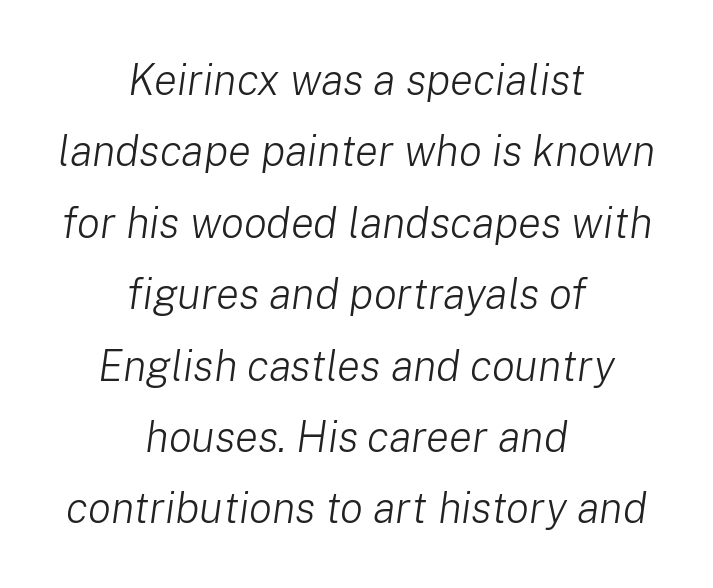
Q: Is the text bold? A: No.
Q: Is the text italic (slanted)? A: Yes, it leans right by about 8 degrees.
Q: Is the text underlined? A: No.
Q: How is the paragraph aligned? A: Centered.
Q: Is the spacing between letters normal or unusually wide? A: Normal.
Q: Is the spacing between lines tight, normal or loose? A: Normal.
Q: Width (condensed, normal, or wide)? A: Normal.
Q: Stroke contrast? A: Low.
Q: x-height? A: Medium.
Q: Monospaced? A: No.
